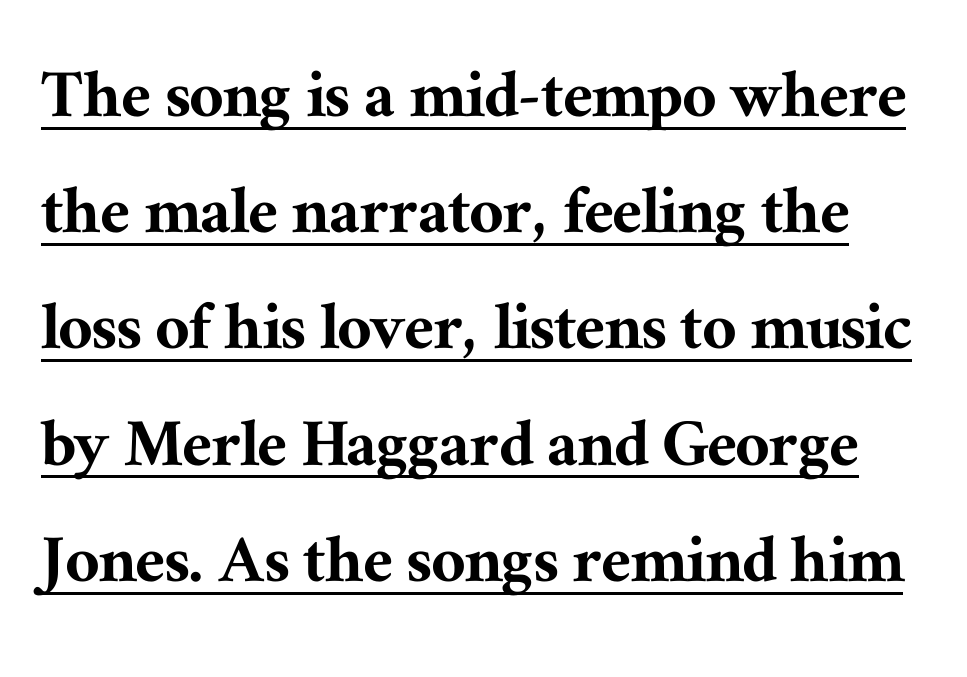
{"serif": "yes", "italic": "no", "width": "normal", "stroke_contrast": "medium", "x_height": "medium", "monospaced": "no", "underline": "yes", "line_spacing": "normal", "line_spacing_ratio": 1.55, "letter_spacing": "normal", "letter_spacing_em": 0.0, "glyph_px": 75}
